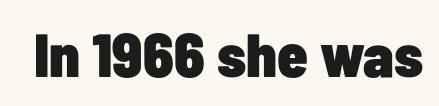
Unmarked baselines from the first word to the last. Plenty of ink on the page — the face is bold. Character widths vary here, with narrow letters taking less room than wide ones. To sum up the face: it is a sans, with no serifs.
